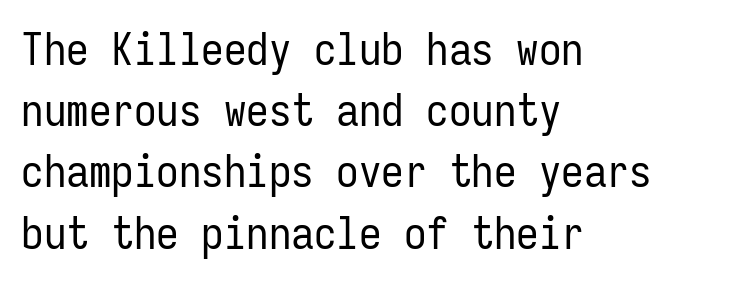
The image shows 45 px regular-weight, condensed sans-serif type, upright, monospaced; set left-aligned, normal line spacing (1.36x), normal letter spacing, not underlined; low stroke contrast and a medium x-height.
